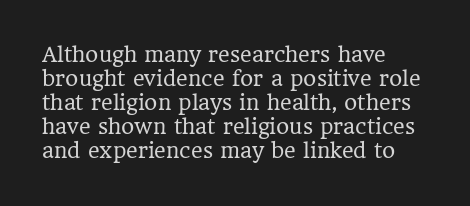
Q: Is the text bold? A: No.
Q: Is the text italic (slanted)? A: No, it is upright.
Q: Is the text underlined? A: No.
Q: How is the paragraph aligned? A: Left-aligned.
Q: Is the spacing between letters normal or unusually wide? A: Normal.
